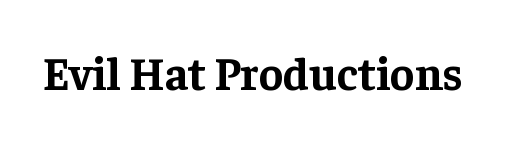
Q: Is the text bold? A: Yes.
Q: Is the text italic (slanted)? A: No, it is upright.
Q: Is the typeface a serif or a sans-serif typeface? A: Serif.
Q: Is the text underlined? A: No.
Q: Is the spacing between letters normal or unusually wide? A: Normal.
Q: Width (condensed, normal, or wide)? A: Normal.
Q: Stroke contrast? A: Low.
Q: x-height? A: Medium.
Q: Monospaced? A: No.
